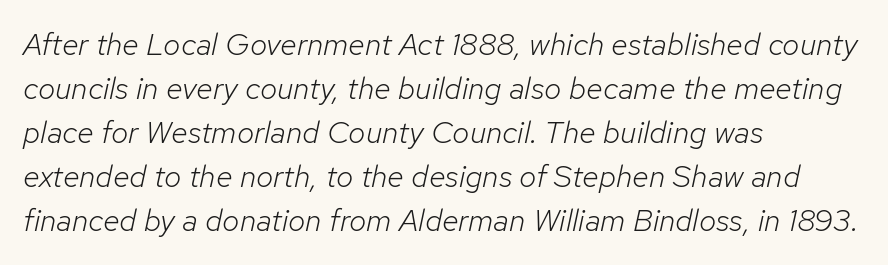
The image shows 31 px light type, italic (leaning right); set left-aligned, normal line spacing (1.42x), normal letter spacing, not underlined; low stroke contrast and a medium x-height.
